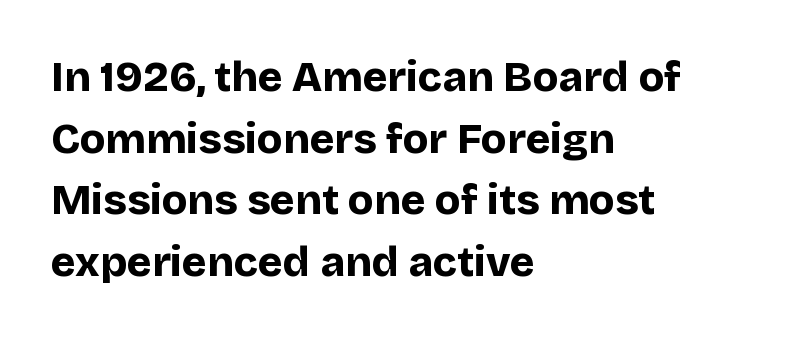
Clear beneath every line of the passage. The passage shown is typeset with a sans-serif family. The lettering stays uniformly vertical, giving the passage a roman look. The letters advance in unequal steps, a hallmark of proportional type. Rows of type keep a routine distance in the vertical direction.
